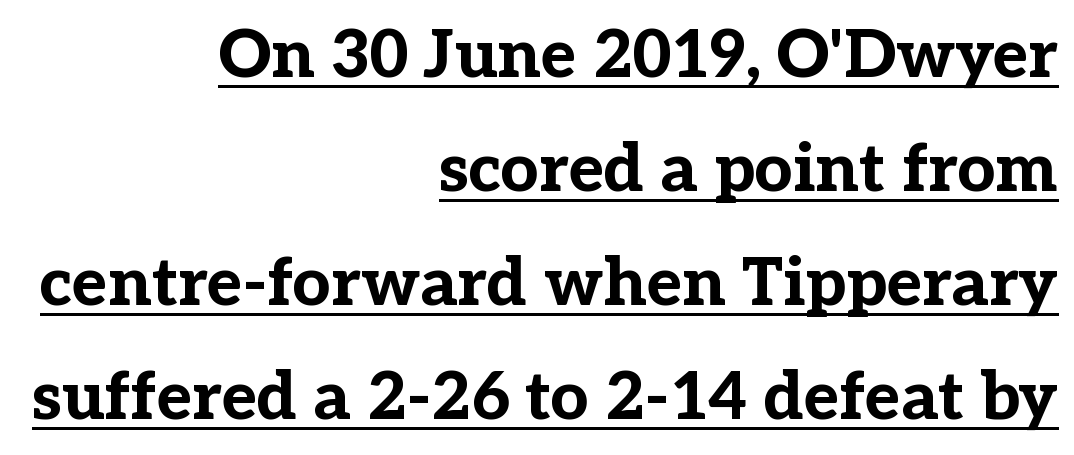
{"serif": "yes", "italic": "no", "bold": "yes", "weight": "bold", "width": "normal", "stroke_contrast": "low", "x_height": "medium", "monospaced": "no", "underline": "yes", "align": "right", "line_spacing": "normal", "line_spacing_ratio": 1.7, "letter_spacing": "normal", "letter_spacing_em": 0.0, "glyph_px": 67}
